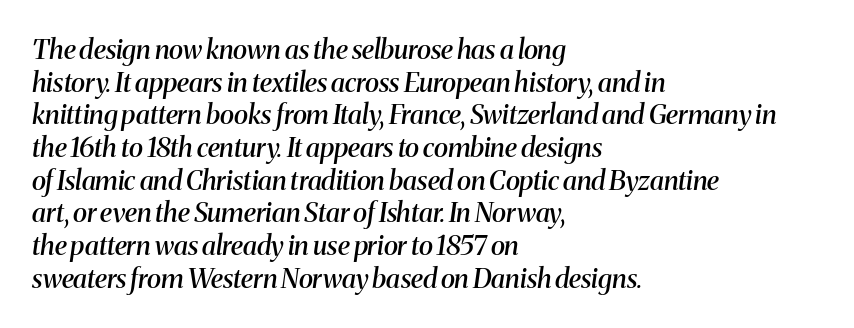
{"italic": "yes", "lean": "right", "slant_degrees": 8, "bold": "semi", "underline": "no", "align": "left", "line_spacing_ratio": 1.21, "letter_spacing": "normal", "letter_spacing_em": 0.0, "glyph_px": 27}
